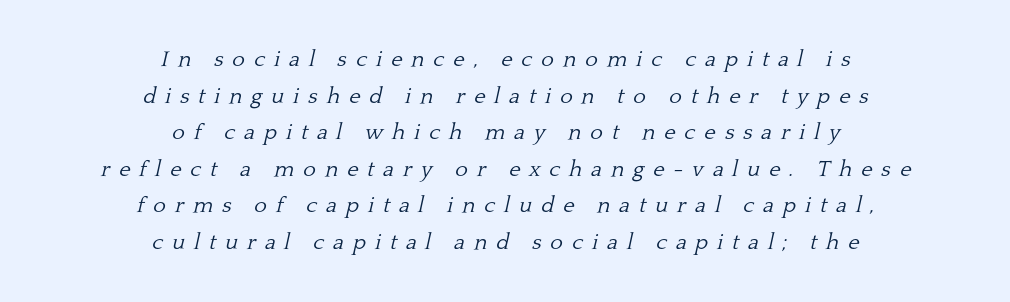
Q: Is the text bold? A: No.
Q: Is the text italic (slanted)? A: Yes, it leans right by about 13 degrees.
Q: Is the text underlined? A: No.
Q: How is the paragraph aligned? A: Centered.
Q: Is the spacing between letters normal or unusually wide? A: Unusually wide.
Q: Is the spacing between lines tight, normal or loose? A: Normal.
